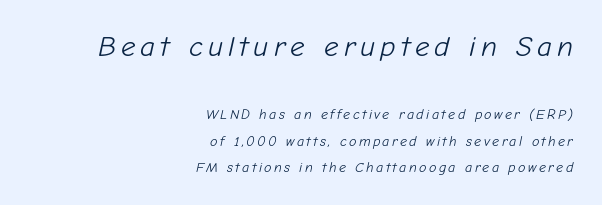
{"italic": "yes", "lean": "right", "slant_degrees": 12, "bold": "no", "weight": "light", "width": "normal", "stroke_contrast": "low", "x_height": "medium", "monospaced": "no", "underline": "no", "align": "right", "line_spacing_ratio": 1.87, "larger_block": "first", "size_ratio": 2.07, "glyph_px": 29}
